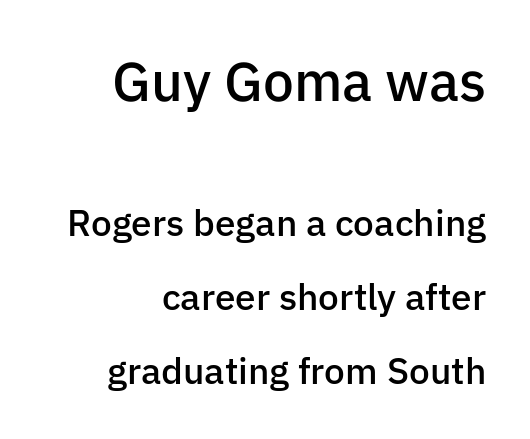
{"serif": "no", "italic": "no", "bold": "semi", "weight": "semibold", "width": "normal", "stroke_contrast": "low", "x_height": "medium", "monospaced": "no", "underline": "no", "align": "right", "line_spacing": "loose", "line_spacing_ratio": 2.0, "letter_spacing": "normal", "letter_spacing_em": 0.0, "larger_block": "first", "size_ratio": 1.49, "glyph_px": 55}
